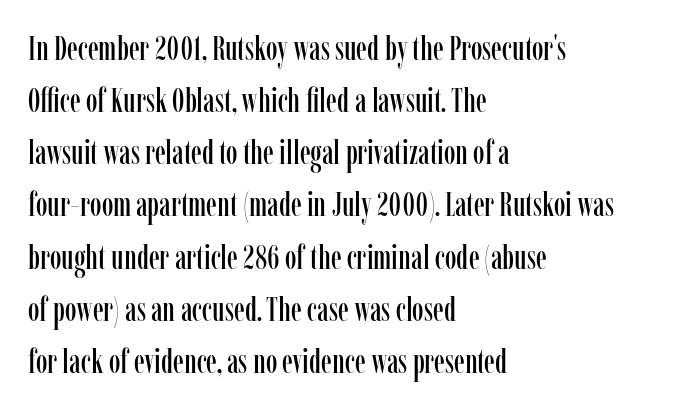
The image shows 33 px condensed serif type, upright; set left-aligned, normal line spacing (1.58x), normal letter spacing, not underlined; low stroke contrast and a medium x-height.
